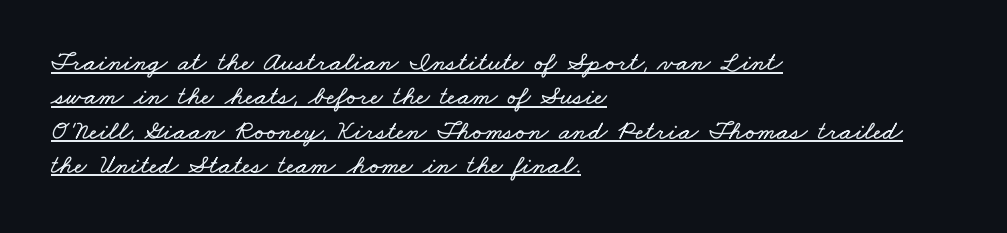
Q: Is the text underlined? A: Yes.
Q: How is the paragraph aligned? A: Left-aligned.
Q: Is the spacing between letters normal or unusually wide? A: Normal.
Q: Is the spacing between lines tight, normal or loose? A: Normal.
